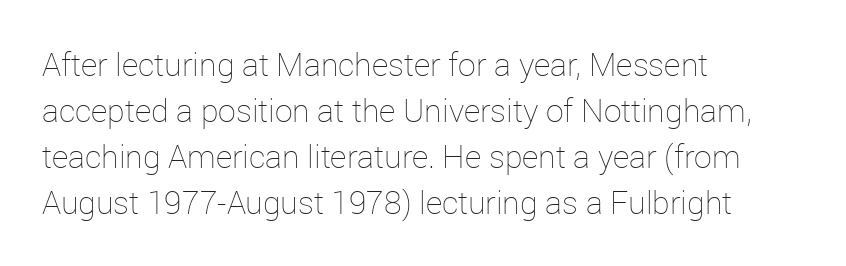
The image shows 32 px thin type, upright; set left-aligned, normal line spacing (1.44x), normal letter spacing, not underlined; low stroke contrast and a medium x-height.
